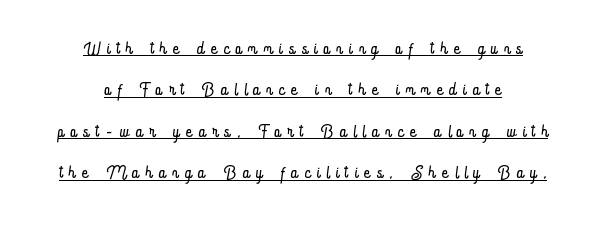
Q: Is the text bold? A: No.
Q: Is the text underlined? A: Yes.
Q: How is the paragraph aligned? A: Centered.
Q: Is the spacing between letters normal or unusually wide? A: Unusually wide.
Q: Is the spacing between lines tight, normal or loose? A: Normal.
